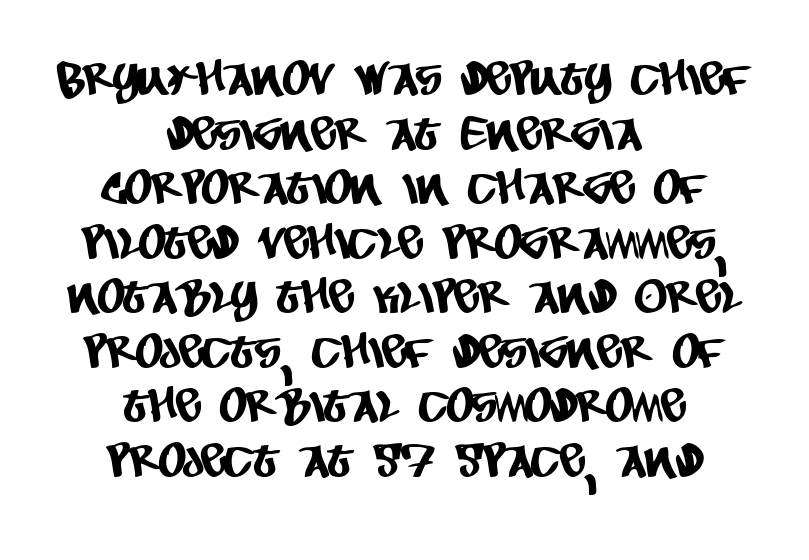
{"serif": "no", "width": "condensed", "stroke_contrast": "low", "x_height": "large", "monospaced": "no", "underline": "no", "align": "center", "line_spacing_ratio": 1.16, "letter_spacing": "normal", "letter_spacing_em": 0.0, "glyph_px": 47}
